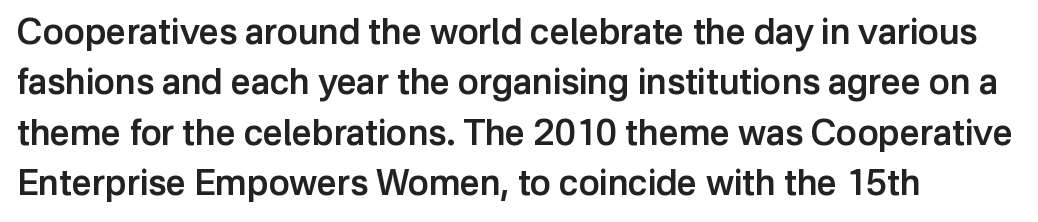
Q: Is the text bold? A: Semi-bold.
Q: Is the text italic (slanted)? A: No, it is upright.
Q: Is the typeface a serif or a sans-serif typeface? A: Sans-serif.
Q: Is the text underlined? A: No.
Q: Is the spacing between letters normal or unusually wide? A: Normal.
Q: Is the spacing between lines tight, normal or loose? A: Normal.
Q: Width (condensed, normal, or wide)? A: Normal.
Q: Stroke contrast? A: Low.
Q: x-height? A: Medium.
Q: Monospaced? A: No.
